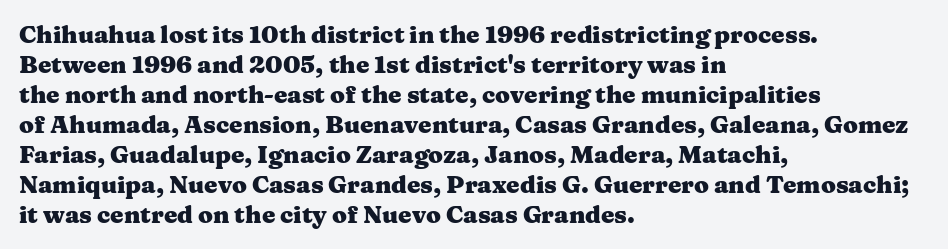
{"italic": "no", "bold": "yes", "underline": "no", "align": "left", "line_spacing": "normal", "line_spacing_ratio": 1.25, "letter_spacing": "normal", "letter_spacing_em": 0.0, "glyph_px": 24}
